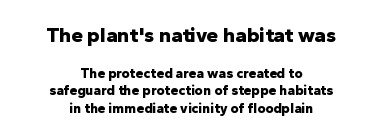
Q: Is the text bold? A: Yes.
Q: Is the text italic (slanted)? A: No, it is upright.
Q: Is the text underlined? A: No.
Q: How is the paragraph aligned? A: Centered.
Q: Is the spacing between letters normal or unusually wide? A: Normal.
Q: Which block of text is set in a larger size, the first (top) or the second (bottom)? A: The first (top) one.
